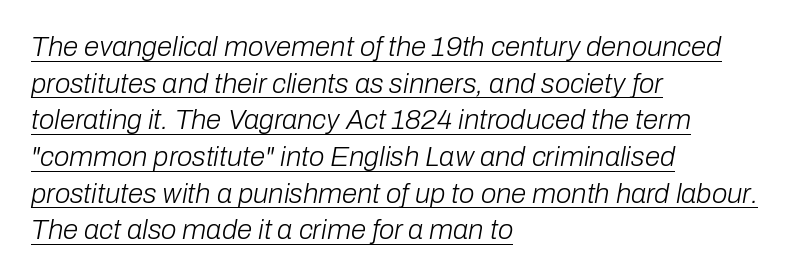
The image shows 28 px light type, italic (leaning right); set left-aligned, normal line spacing (1.31x), normal letter spacing, underlined; low stroke contrast and a medium x-height.
